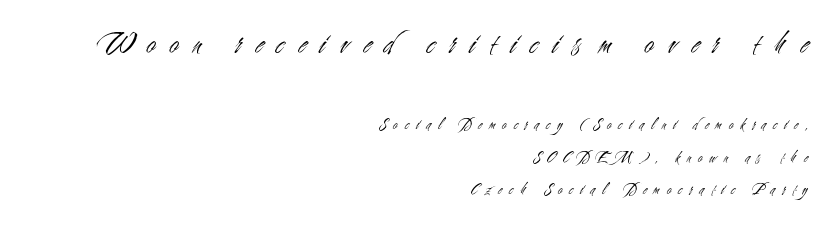
{"serif": "no", "bold": "no", "weight": "light", "width": "condensed", "stroke_contrast": "medium", "x_height": "small", "monospaced": "no", "underline": "no", "align": "right", "line_spacing": "loose", "line_spacing_ratio": 2.04, "letter_spacing": "wide", "letter_spacing_em": 0.45, "larger_block": "first", "size_ratio": 2.0, "glyph_px": 32}
